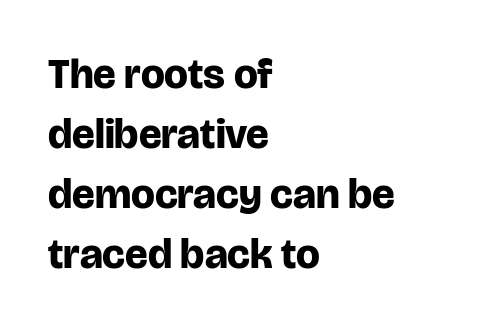
How would I describe the line gaps? Plain and ordinary. The glyphs in this specimen are sans serif. How are the letters spaced? Ordinarily, with no added tracking. Caption: multi-line text, flush left, ragged right.
